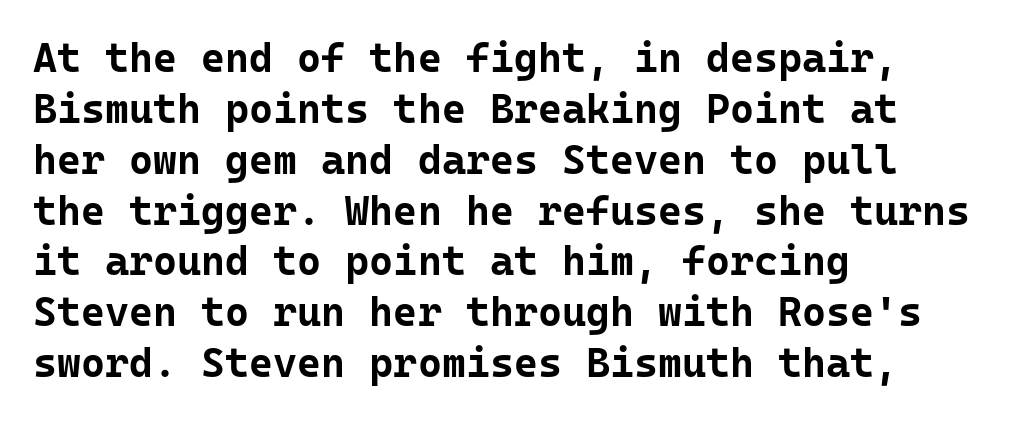
The image shows 41 px bold sans-serif type, upright, monospaced; set left-aligned, line spacing 1.24x, normal letter spacing, not underlined; low stroke contrast and a medium x-height.
